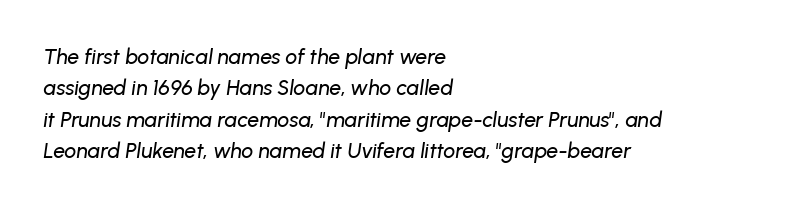
{"italic": "yes", "lean": "right", "slant_degrees": 8, "underline": "no", "align": "left", "line_spacing": "normal", "line_spacing_ratio": 1.5, "letter_spacing": "normal", "letter_spacing_em": 0.0, "glyph_px": 21}
